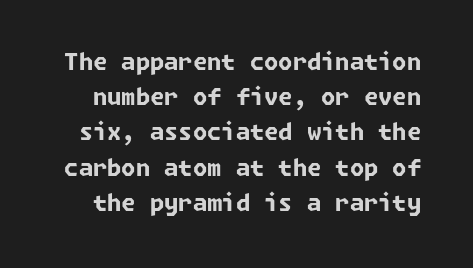
Q: Is the text bold? A: Yes.
Q: Is the text underlined? A: No.
Q: Is the spacing between letters normal or unusually wide? A: Normal.
Q: Is the spacing between lines tight, normal or loose? A: Normal.
